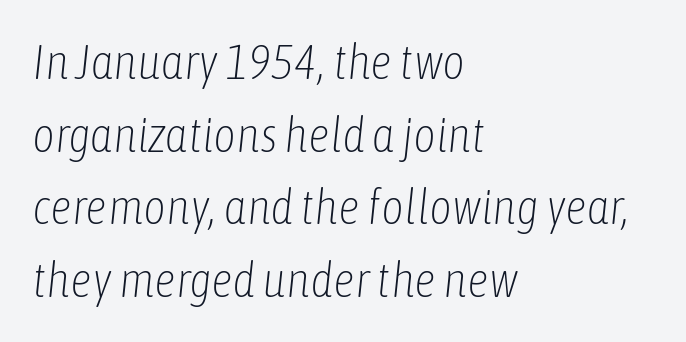
The image shows 49 px light, condensed type, italic (leaning right); set left-aligned, normal line spacing (1.48x), normal letter spacing, not underlined; low stroke contrast and a medium x-height.
